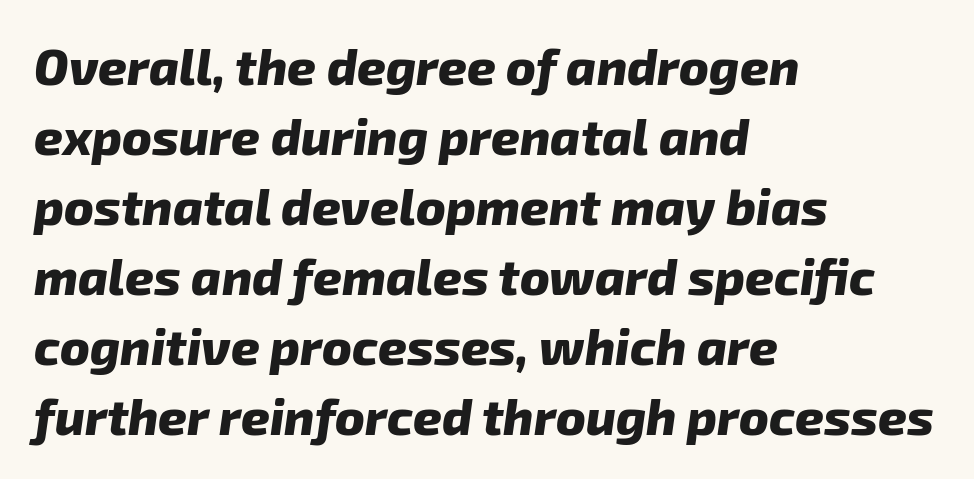
Bare-footed words on every line. This sample has the flowing, uneven cadence of proportional lettering. Line beginnings align vertically; line endings do not. The designer left line spacing at the default.
